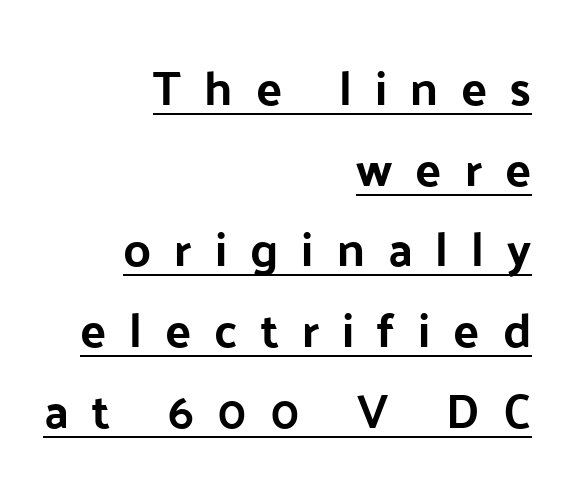
Students, observe the line beneath the letters — that is underlining. Character widths vary here, with narrow letters taking less room than wide ones. Inter-character spacing is expanded well beyond the font's built-in metrics. Notice how the passage keeps a crisp vertical edge on the right only. This block has exactly the height ordinary leading produces. Classification — sans serif.
